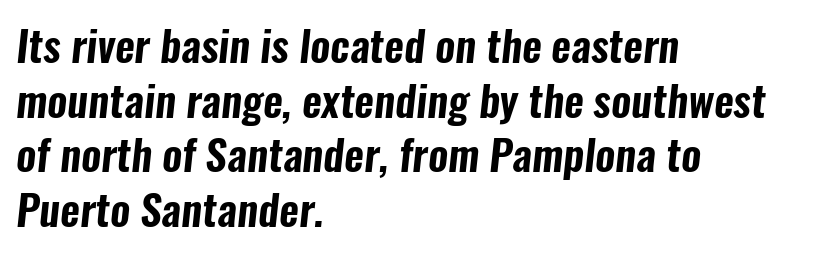
Is this a fixed-width face? No — the glyphs have proportional, varying widths. Leading: standard. Note: no serifs on the glyphs. A student would call this left alignment; a typographer would say flush left, rag right.
